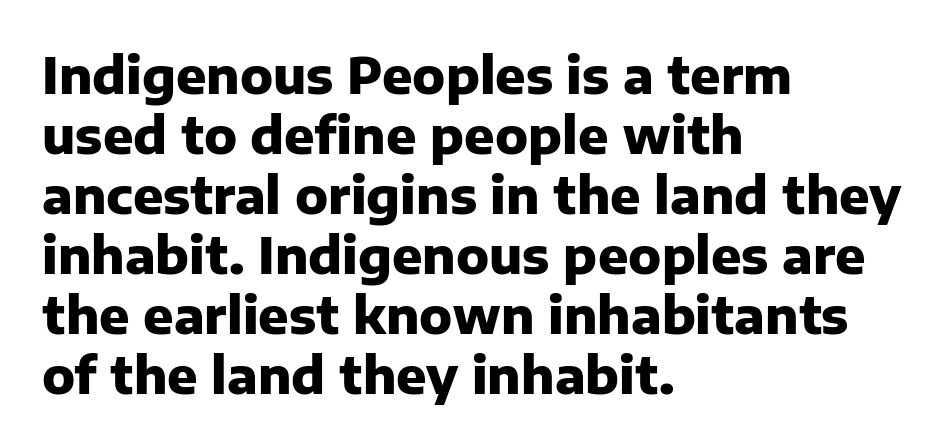
{"serif": "no", "italic": "no", "bold": "yes", "weight": "heavy", "width": "normal", "stroke_contrast": "low", "x_height": "medium", "monospaced": "no", "underline": "no", "align": "left", "line_spacing_ratio": 1.2, "letter_spacing": "normal", "letter_spacing_em": 0.0, "glyph_px": 50}
